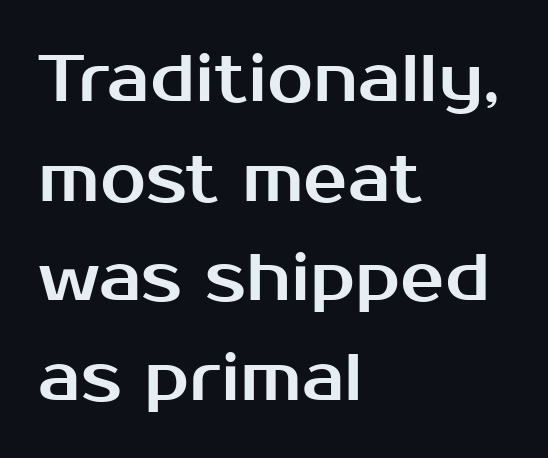
A sans-serif font was chosen for this passage. One-word summary of the alignment: left. Look at the tracking — it's just the regular setting, nothing added. You can tell it's not italic because the verticals are truly vertical. The space beneath each line is pristine and unruled. Is there much room between lines? A standard amount, neither cramped nor airy.
